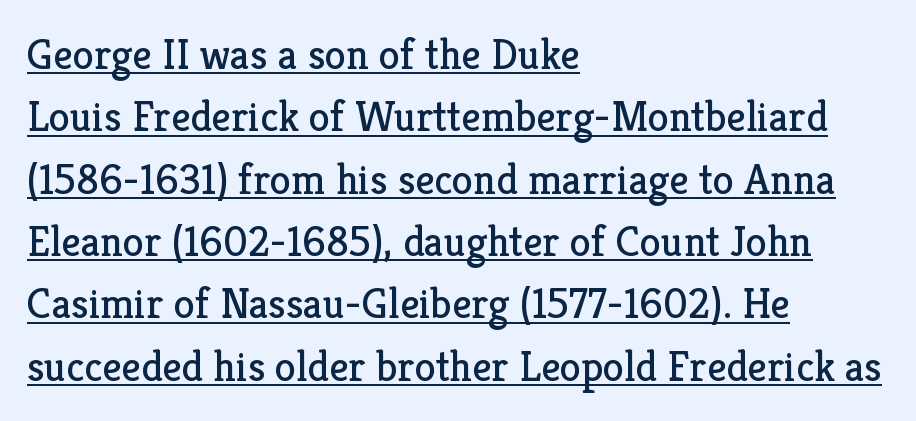
{"serif": "yes", "italic": "no", "bold": "no", "weight": "regular", "width": "normal", "stroke_contrast": "low", "x_height": "medium", "monospaced": "no", "underline": "yes", "align": "left", "line_spacing": "normal", "line_spacing_ratio": 1.45, "letter_spacing": "normal", "letter_spacing_em": 0.0, "glyph_px": 43}
